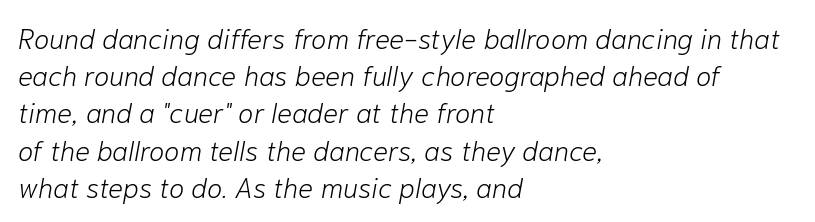
Observe the ordinary spacing: letters are neighbours, not strangers. Italic: yes, the glyphs are oblique. Each stroke keeps to a modest, everyday thickness or less. Regarding leading, the lines here are spaced in the standard way.
